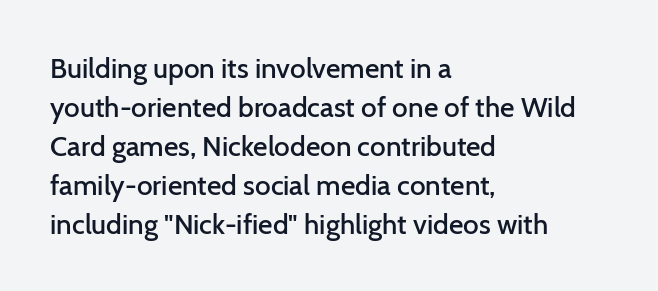
{"serif": "no", "italic": "no", "bold": "semi", "weight": "semibold", "width": "normal", "stroke_contrast": "low", "x_height": "medium", "monospaced": "no", "underline": "no", "align": "left", "line_spacing": "normal", "line_spacing_ratio": 1.39, "letter_spacing": "normal", "letter_spacing_em": 0.0, "glyph_px": 28}
